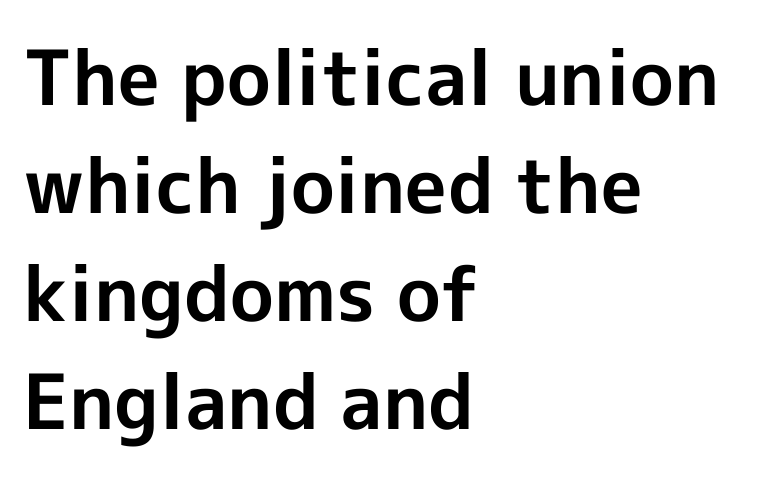
{"serif": "no", "italic": "no", "bold": "yes", "weight": "bold", "width": "normal", "x_height": "medium", "monospaced": "no", "underline": "no", "align": "left", "line_spacing": "normal", "line_spacing_ratio": 1.42, "letter_spacing": "normal", "letter_spacing_em": 0.0, "glyph_px": 76}
